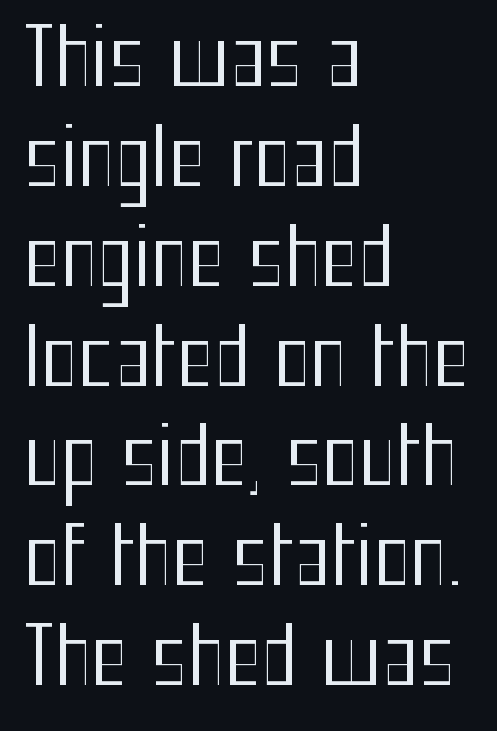
Notice how descenders clear the ascenders below comfortably — that's standard leading. The letterforms sit shoulder to shoulder at normal distance. Designer's note — italics off, roman on. Does the type have serifs? No, each stem ends abruptly. The letterforms sit at book weight or below. Line beginnings align vertically; line endings do not.
